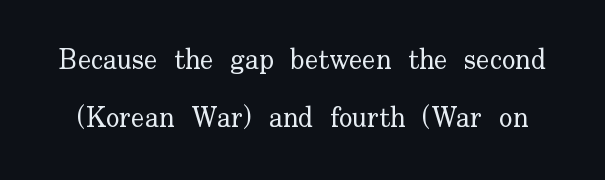
Designer's note — italics off, roman on. Has an underline been added? It has not. You could not count columns in this text — the font is proportionally spaced. Vertically, the passage feels expansive, rows floating well apart.
